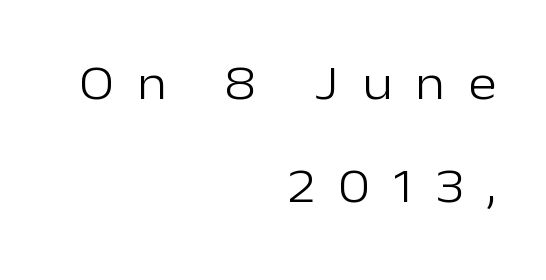
The baseline area is clear. Reading down the block, your eye finds every line finishing at a fixed right position. Stems and bowls with no extra thickness — not bold. Notice how the stems are strictly vertical — no italics here. Students, observe: this is what heavily led, spacious text looks like.
